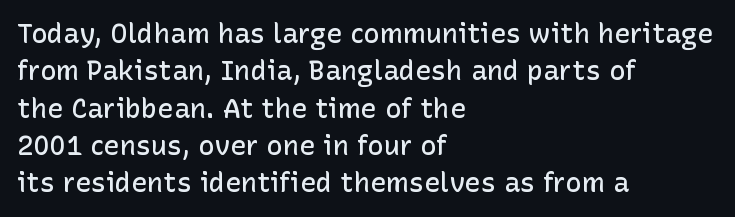
{"italic": "no", "bold": "semi", "underline": "no", "align": "left", "line_spacing": "normal", "line_spacing_ratio": 1.38, "letter_spacing": "normal", "letter_spacing_em": 0.0, "glyph_px": 27}
